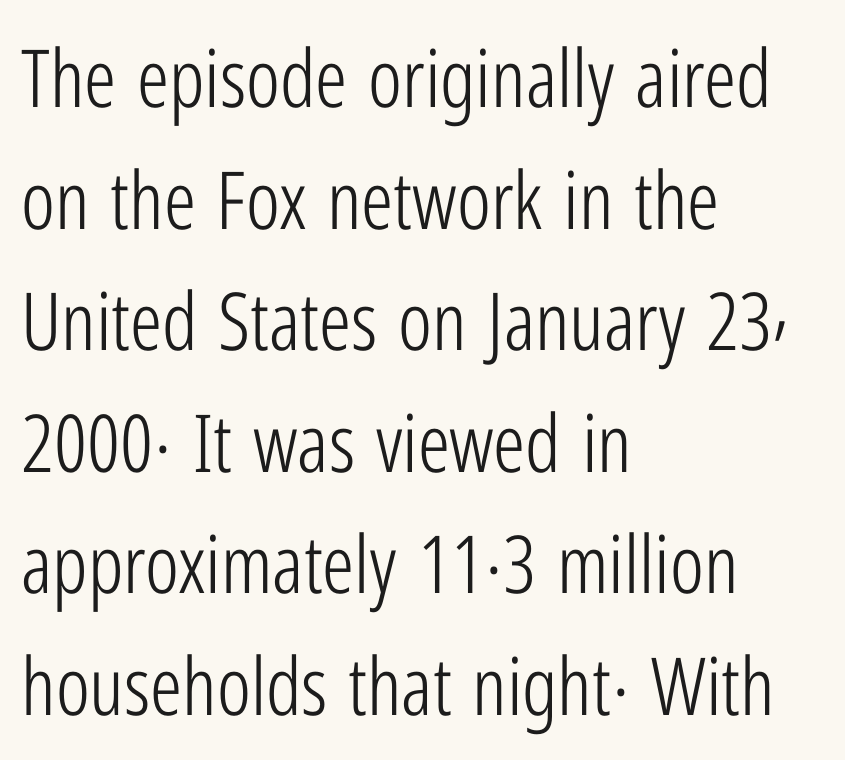
Q: Is the text bold? A: No.
Q: Is the text italic (slanted)? A: No, it is upright.
Q: Is the typeface a serif or a sans-serif typeface? A: Sans-serif.
Q: Is the text underlined? A: No.
Q: How is the paragraph aligned? A: Left-aligned.
Q: Is the spacing between letters normal or unusually wide? A: Normal.
Q: Is the spacing between lines tight, normal or loose? A: Normal.
Q: Width (condensed, normal, or wide)? A: Condensed.
Q: Stroke contrast? A: Low.
Q: x-height? A: Medium.
Q: Monospaced? A: No.
